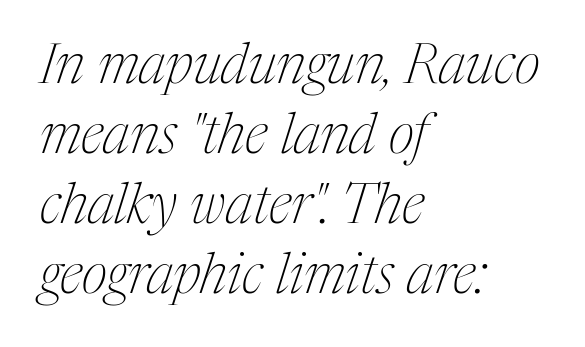
Q: Is the text bold? A: No.
Q: Is the text italic (slanted)? A: Yes, it leans right by about 17 degrees.
Q: Is the typeface a serif or a sans-serif typeface? A: Serif.
Q: Is the text underlined? A: No.
Q: How is the paragraph aligned? A: Left-aligned.
Q: Is the spacing between letters normal or unusually wide? A: Normal.
Q: Is the spacing between lines tight, normal or loose? A: Normal.
Q: Width (condensed, normal, or wide)? A: Condensed.
Q: Stroke contrast? A: Medium.
Q: x-height? A: Medium.
Q: Monospaced? A: No.
